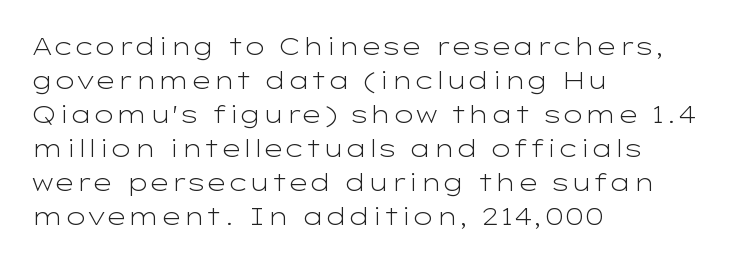
Q: Is the text bold? A: No.
Q: Is the text italic (slanted)? A: No, it is upright.
Q: Is the text underlined? A: No.
Q: How is the paragraph aligned? A: Left-aligned.
Q: Is the spacing between letters normal or unusually wide? A: Normal.
Q: Is the spacing between lines tight, normal or loose? A: Normal.
